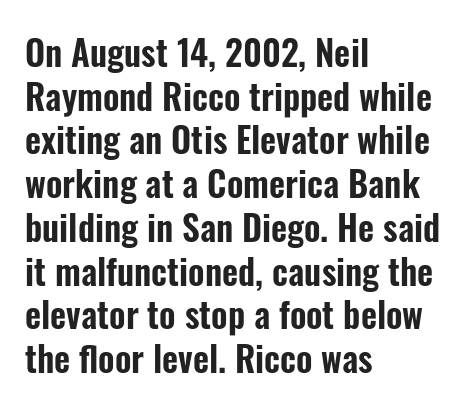
{"serif": "no", "italic": "no", "width": "condensed", "stroke_contrast": "low", "x_height": "medium", "monospaced": "no", "underline": "no", "align": "left", "line_spacing": "normal", "line_spacing_ratio": 1.25, "letter_spacing": "normal", "letter_spacing_em": 0.0, "glyph_px": 35}
